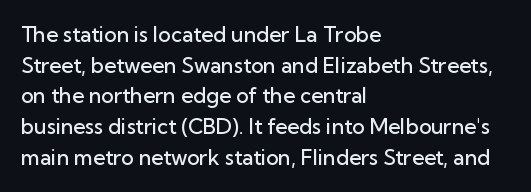
Q: Is the text bold? A: Semi-bold.
Q: Is the text italic (slanted)? A: No, it is upright.
Q: Is the text underlined? A: No.
Q: How is the paragraph aligned? A: Left-aligned.
Q: Is the spacing between letters normal or unusually wide? A: Normal.
Q: Is the spacing between lines tight, normal or loose? A: Normal.
